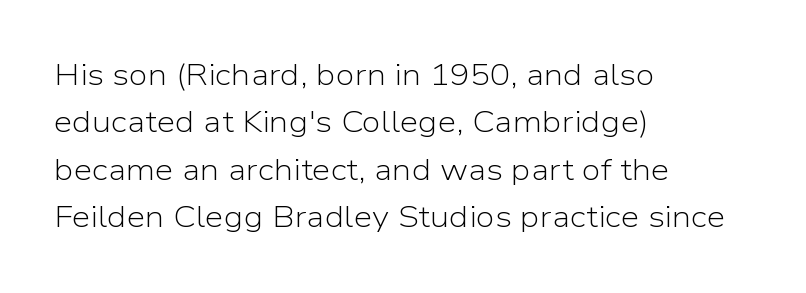
The image shows 30 px light sans-serif type, upright; set left-aligned, normal line spacing (1.58x), normal letter spacing, not underlined; low stroke contrast and a medium x-height.
